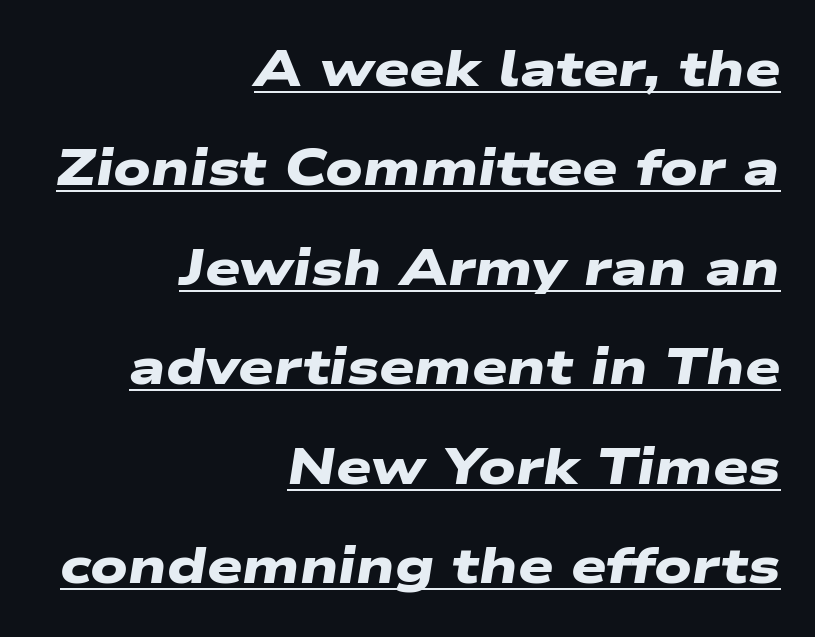
{"serif": "no", "bold": "yes", "weight": "heavy", "width": "wide", "stroke_contrast": "low", "x_height": "medium", "monospaced": "no", "underline": "yes", "align": "right", "line_spacing": "loose", "line_spacing_ratio": 1.99, "letter_spacing": "normal", "letter_spacing_em": 0.0, "glyph_px": 50}
